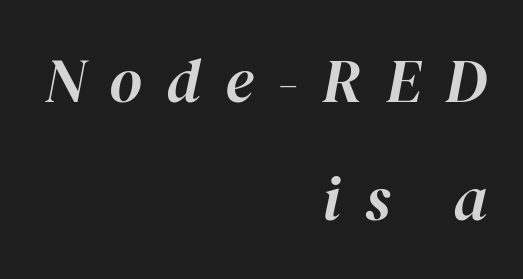
It's the slanting kind of type. The rag falls on the left side of this text block. The face used here is proportionally spaced, like ordinary book or web type. This sample uses expanded letter spacing, leaving extra air between glyphs. Descenders are the only things crossing below the line.
